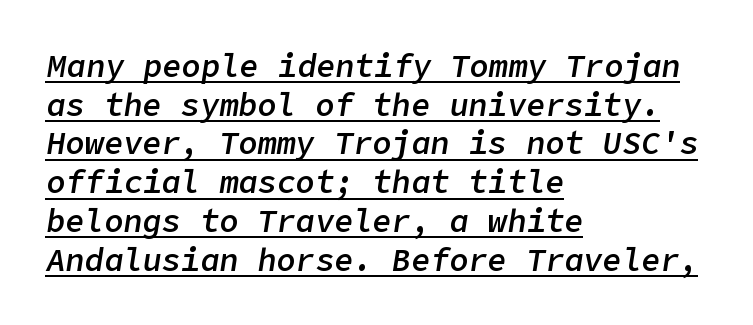
Q: Is the text bold? A: Semi-bold.
Q: Is the text italic (slanted)? A: Yes, it leans right by about 9 degrees.
Q: Is the text underlined? A: Yes.
Q: How is the paragraph aligned? A: Left-aligned.
Q: Is the spacing between letters normal or unusually wide? A: Normal.
Q: Width (condensed, normal, or wide)? A: Normal.
Q: Stroke contrast? A: Low.
Q: x-height? A: Medium.
